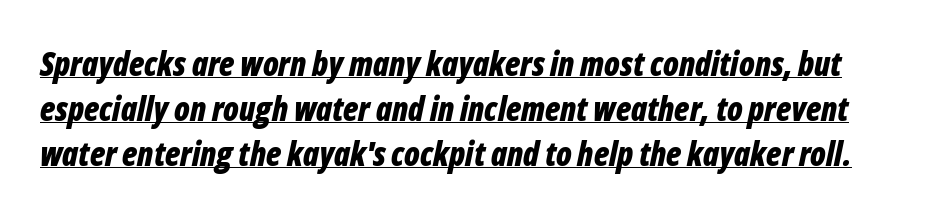
The image shows 33 px bold, condensed type, italic (leaning right); set normal line spacing (1.36x), normal letter spacing, underlined; low stroke contrast and a medium x-height.
